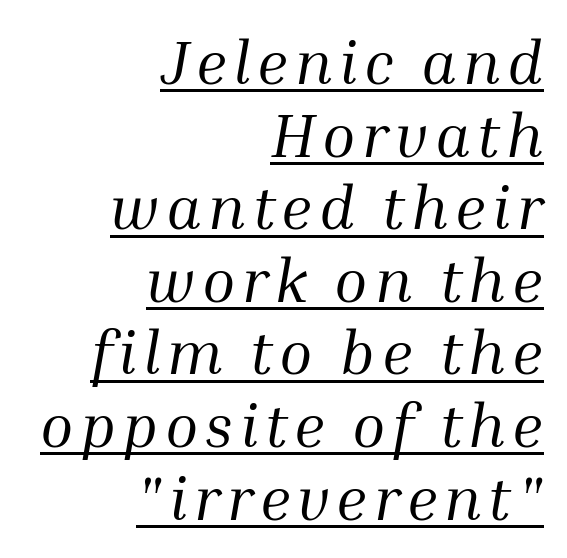
Q: Is the text bold? A: No.
Q: Is the text italic (slanted)? A: Yes, it leans right by about 10 degrees.
Q: Is the typeface a serif or a sans-serif typeface? A: Serif.
Q: Is the text underlined? A: Yes.
Q: How is the paragraph aligned? A: Right-aligned.
Q: Width (condensed, normal, or wide)? A: Normal.
Q: Stroke contrast? A: Medium.
Q: x-height? A: Medium.
Q: Monospaced? A: No.
